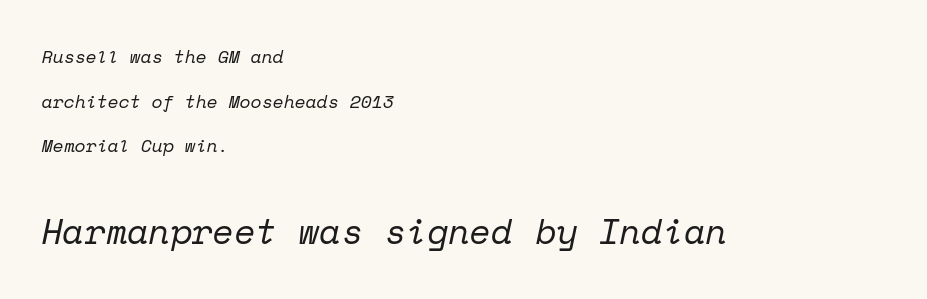
{"serif": "yes", "italic": "yes", "lean": "right", "slant_degrees": 12, "bold": "no", "weight": "regular", "width": "normal", "stroke_contrast": "low", "x_height": "medium", "monospaced": "yes", "underline": "no", "align": "left", "line_spacing": "loose", "line_spacing_ratio": 2.48, "letter_spacing": "normal", "letter_spacing_em": 0.0, "larger_block": "second", "size_ratio": 1.94, "glyph_px": 35}
